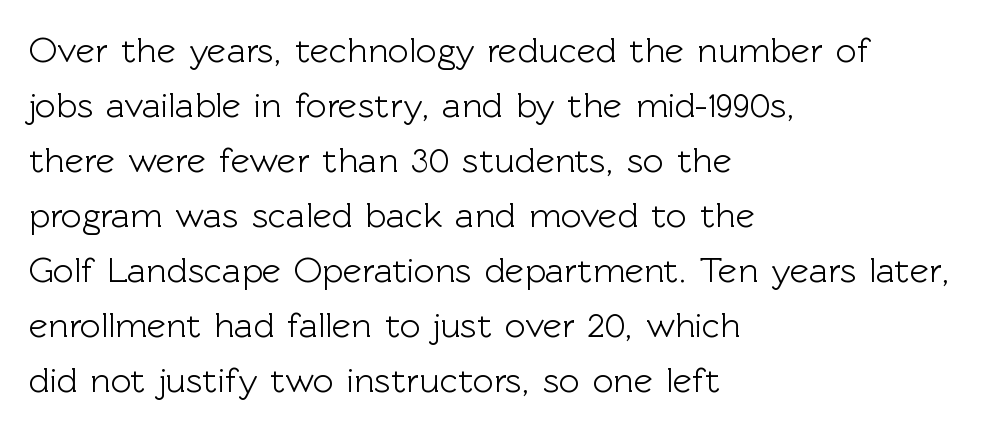
The image shows 36 px sans-serif type, upright; set left-aligned, normal line spacing (1.53x), normal letter spacing, not underlined; a medium x-height.
